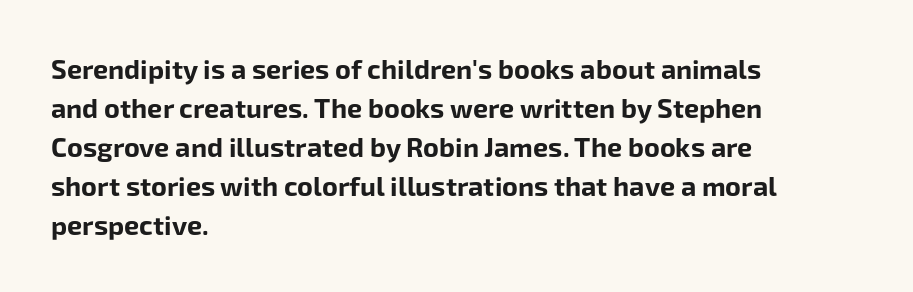
The image shows 27 px bold type, upright; set left-aligned, normal line spacing (1.44x), normal letter spacing, not underlined.
